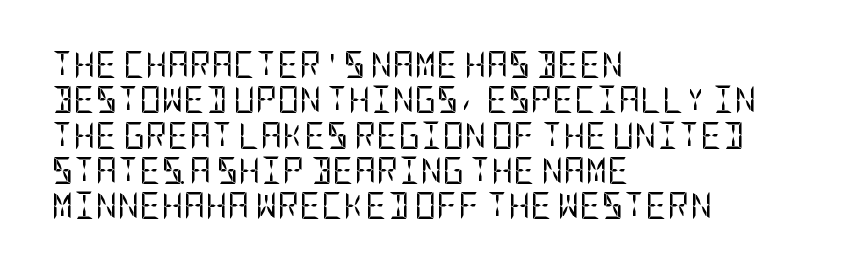
Q: Is the text bold? A: No.
Q: Is the text italic (slanted)? A: No, it is upright.
Q: Is the text underlined? A: No.
Q: How is the paragraph aligned? A: Left-aligned.
Q: Is the spacing between letters normal or unusually wide? A: Normal.
Q: Is the spacing between lines tight, normal or loose? A: Normal.
